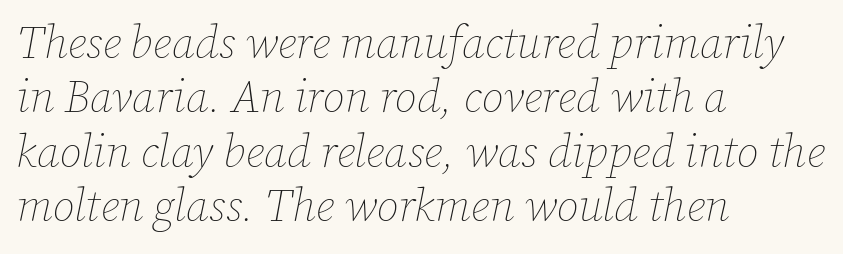
{"italic": "yes", "lean": "right", "slant_degrees": 12, "bold": "no", "weight": "thin", "width": "normal", "stroke_contrast": "low", "x_height": "medium", "monospaced": "no", "underline": "no", "align": "left", "line_spacing_ratio": 1.21, "letter_spacing": "normal", "letter_spacing_em": 0.0, "glyph_px": 45}
